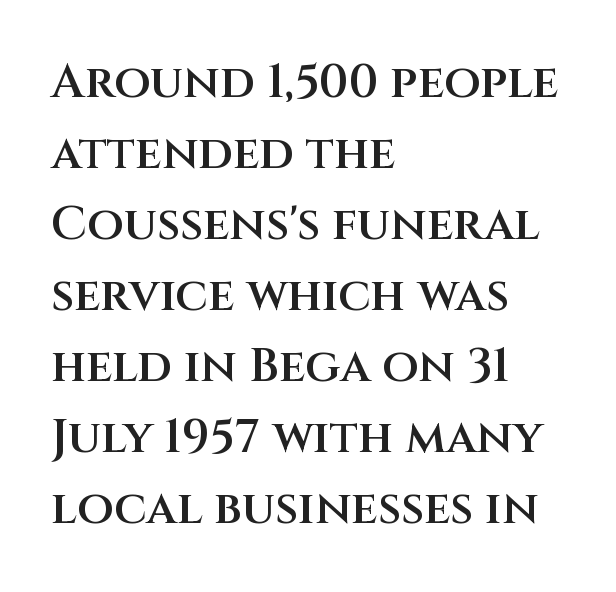
Q: Is the text bold? A: Semi-bold.
Q: Is the text italic (slanted)? A: No, it is upright.
Q: Is the typeface a serif or a sans-serif typeface? A: Sans-serif.
Q: Is the text underlined? A: No.
Q: How is the paragraph aligned? A: Left-aligned.
Q: Is the spacing between letters normal or unusually wide? A: Normal.
Q: Is the spacing between lines tight, normal or loose? A: Normal.
Q: Width (condensed, normal, or wide)? A: Normal.
Q: Stroke contrast? A: Medium.
Q: x-height? A: Large.
Q: Monospaced? A: No.
